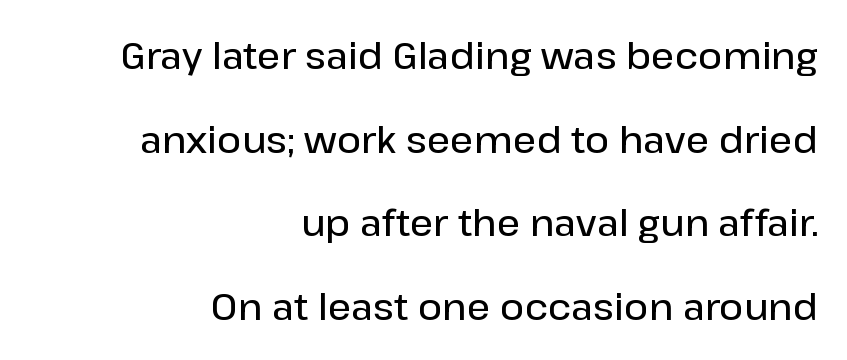
{"serif": "no", "italic": "no", "bold": "semi", "weight": "semibold", "width": "normal", "stroke_contrast": "low", "x_height": "medium", "monospaced": "no", "underline": "no", "align": "right", "line_spacing": "loose", "line_spacing_ratio": 2.26, "letter_spacing": "normal", "letter_spacing_em": 0.0, "glyph_px": 37}
